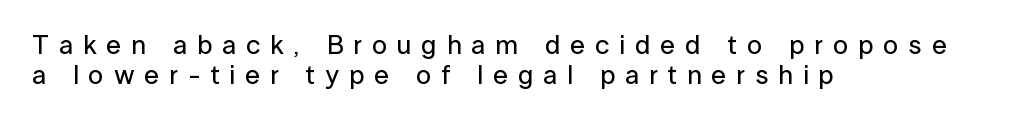
Q: Is the text italic (slanted)? A: No, it is upright.
Q: Is the text underlined? A: No.
Q: How is the paragraph aligned? A: Left-aligned.
Q: Is the spacing between letters normal or unusually wide? A: Unusually wide.
Q: Is the spacing between lines tight, normal or loose? A: Tight.
